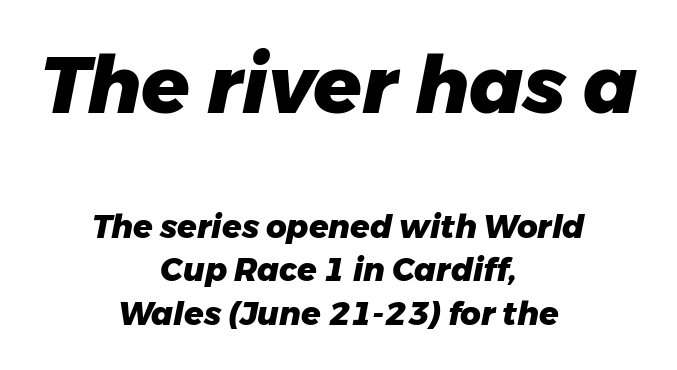
Of the two passages, the one on top uses the larger point size. Spacing verdict: proportional, widths tailored to each character. Every row of glyphs is offset so its center matches the block's center. Nobody touched the tracking dial on this one. Descenders are the only things crossing below the line. Stroke thickness is high; the sample reads as a true bold.
